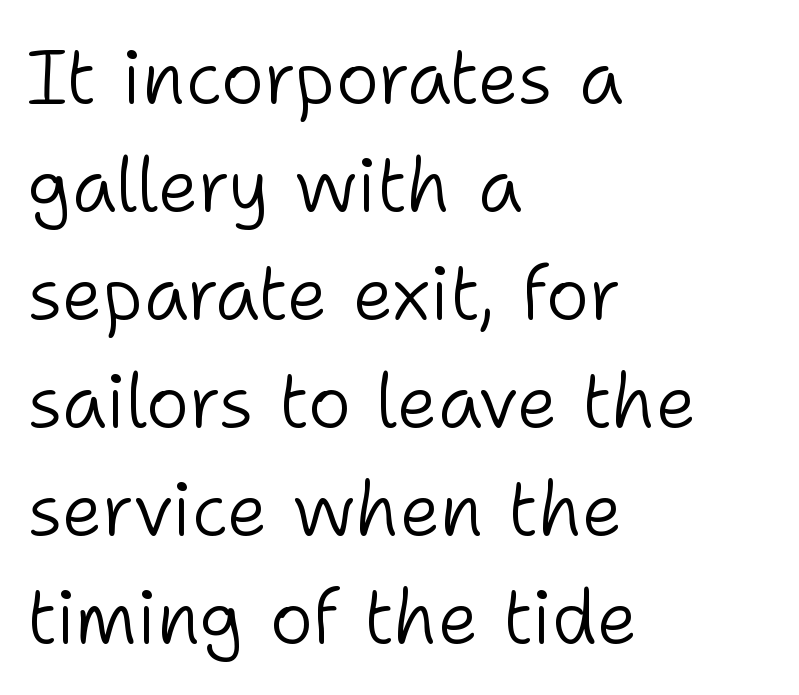
The space beneath each line is pristine and unruled. The tracking reads as untouched default to a designer's eye. The lettering holds an erect, upright posture throughout. In CSS terms this would be text-align: left. Stems here are at most as thick as an everyday book face. The face used here is proportionally spaced, like ordinary book or web type.
